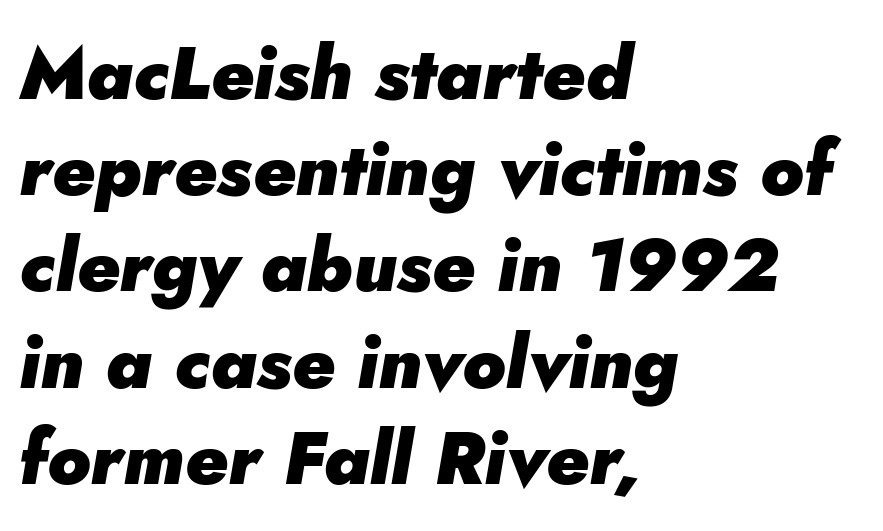
Q: Is the text bold? A: Yes.
Q: Is the text italic (slanted)? A: Yes, it leans right by about 5 degrees.
Q: Is the text underlined? A: No.
Q: How is the paragraph aligned? A: Left-aligned.
Q: Is the spacing between letters normal or unusually wide? A: Normal.
Q: Is the spacing between lines tight, normal or loose? A: Normal.
Q: Width (condensed, normal, or wide)? A: Normal.
Q: Stroke contrast? A: Low.
Q: x-height? A: Small.
Q: Monospaced? A: No.
